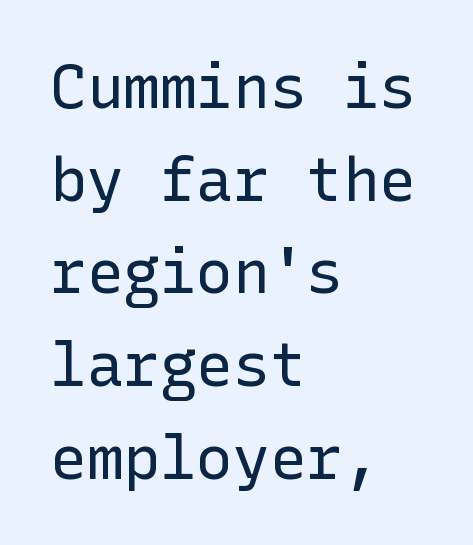
{"serif": "no", "italic": "no", "bold": "no", "weight": "regular", "width": "normal", "stroke_contrast": "low", "x_height": "medium", "underline": "no", "align": "left", "line_spacing": "normal", "line_spacing_ratio": 1.52, "letter_spacing": "normal", "letter_spacing_em": 0.0, "glyph_px": 61}
